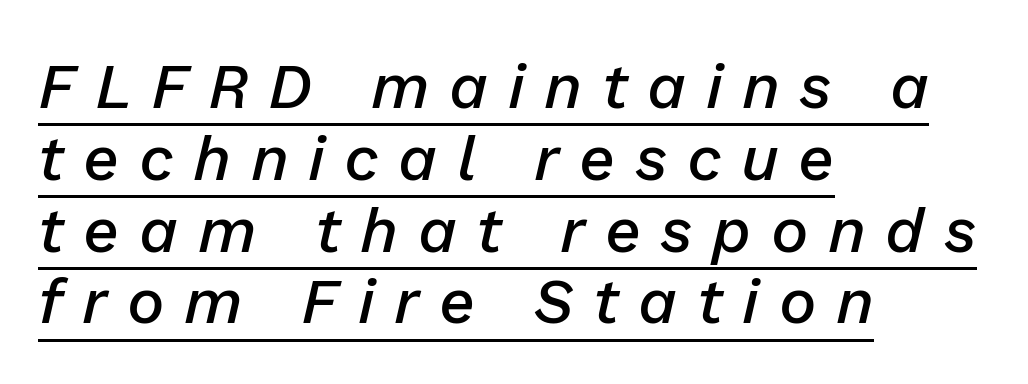
Compared with ordinary roman type, these characters are visibly tilted. A somewhat darkened texture: the type is semibold rather than bold. Each word looks stretched out because of the extra space between its letters. Like a heading marked for emphasis, these lines bear an underscore. Note the varied advance widths — an 'i' is clearly narrower than an 'm'. Reading down the column, the eye jumps only a short way to each next line.
